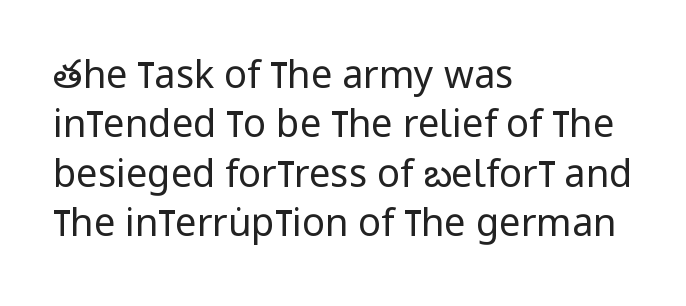
Q: Is the text bold? A: No.
Q: Is the text italic (slanted)? A: No, it is upright.
Q: Is the typeface a serif or a sans-serif typeface? A: Sans-serif.
Q: Is the text underlined? A: No.
Q: How is the paragraph aligned? A: Left-aligned.
Q: Is the spacing between letters normal or unusually wide? A: Normal.
Q: Is the spacing between lines tight, normal or loose? A: Normal.
Q: Width (condensed, normal, or wide)? A: Condensed.
Q: Stroke contrast? A: Low.
Q: x-height? A: Large.
Q: Monospaced? A: No.
